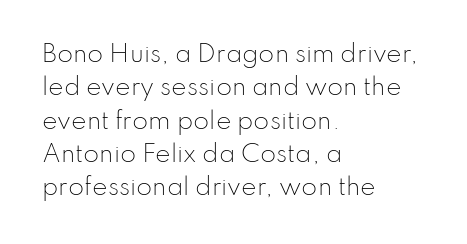
{"italic": "no", "bold": "no", "underline": "no", "align": "left", "line_spacing": "normal", "line_spacing_ratio": 1.45, "letter_spacing": "normal", "letter_spacing_em": 0.0, "glyph_px": 23}
